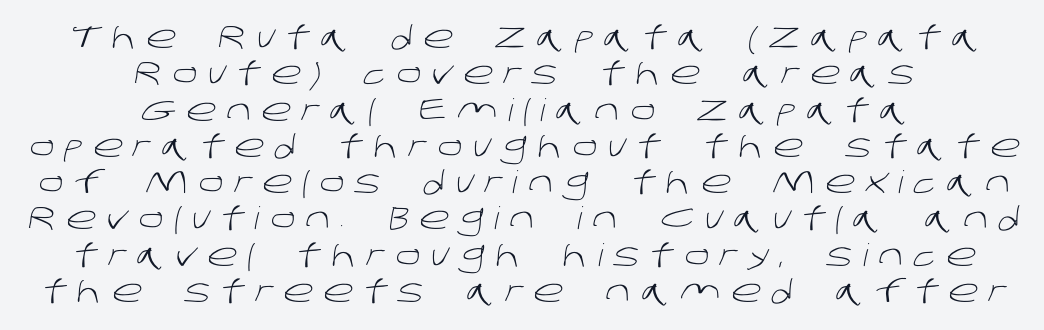
Q: Is the text bold? A: No.
Q: Is the typeface a serif or a sans-serif typeface? A: Sans-serif.
Q: Is the text underlined? A: No.
Q: How is the paragraph aligned? A: Centered.
Q: Is the spacing between letters normal or unusually wide? A: Unusually wide.
Q: Width (condensed, normal, or wide)? A: Normal.
Q: Stroke contrast? A: Low.
Q: x-height? A: Large.
Q: Monospaced? A: No.
